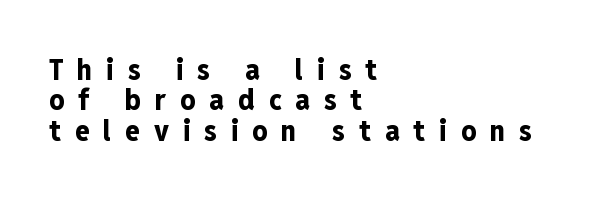
The image shows 30 px bold, condensed sans-serif type, upright; set left-aligned, tight line spacing (1.01x), unusually wide letter spacing (+0.46 em), not underlined; low stroke contrast and a medium x-height.
